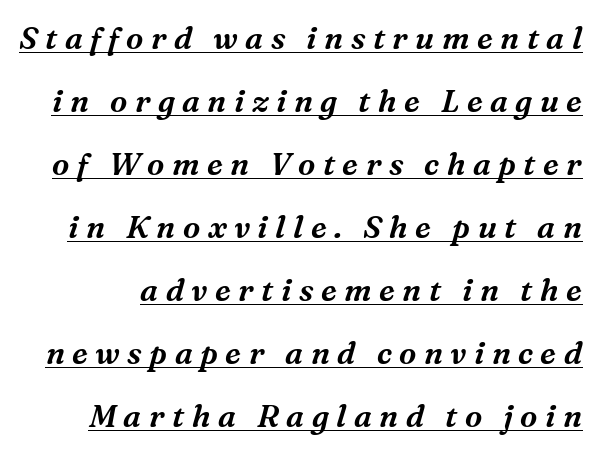
Q: Is the text italic (slanted)? A: Yes, it leans right by about 16 degrees.
Q: Is the typeface a serif or a sans-serif typeface? A: Serif.
Q: Is the text underlined? A: Yes.
Q: Is the spacing between letters normal or unusually wide? A: Unusually wide.
Q: Is the spacing between lines tight, normal or loose? A: Loose.
Q: Width (condensed, normal, or wide)? A: Normal.
Q: Stroke contrast? A: Medium.
Q: x-height? A: Medium.
Q: Monospaced? A: No.
